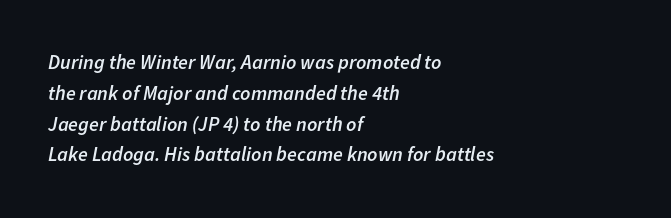
Q: Is the text bold? A: Semi-bold.
Q: Is the text italic (slanted)? A: Yes, it leans right by about 11 degrees.
Q: Is the text underlined? A: No.
Q: How is the paragraph aligned? A: Left-aligned.
Q: Is the spacing between letters normal or unusually wide? A: Normal.
Q: Is the spacing between lines tight, normal or loose? A: Normal.
